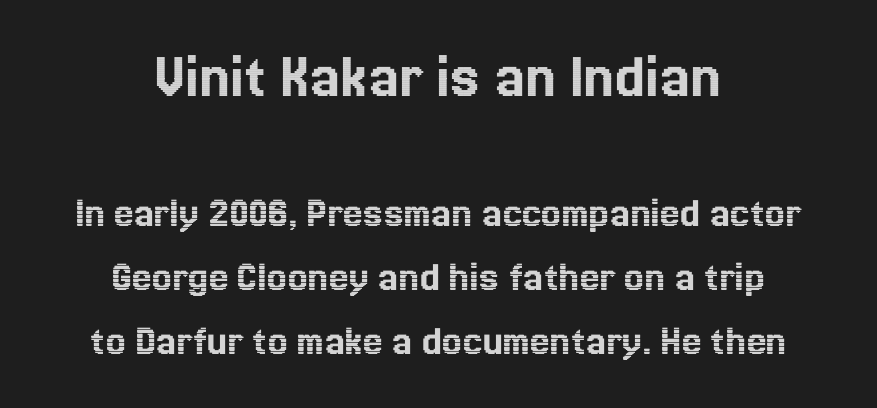
The image shows 66 px text type, upright; set centered, normal line spacing (1.45x), normal letter spacing, not underlined; the first (top) block is 1.5x larger; a medium x-height.
